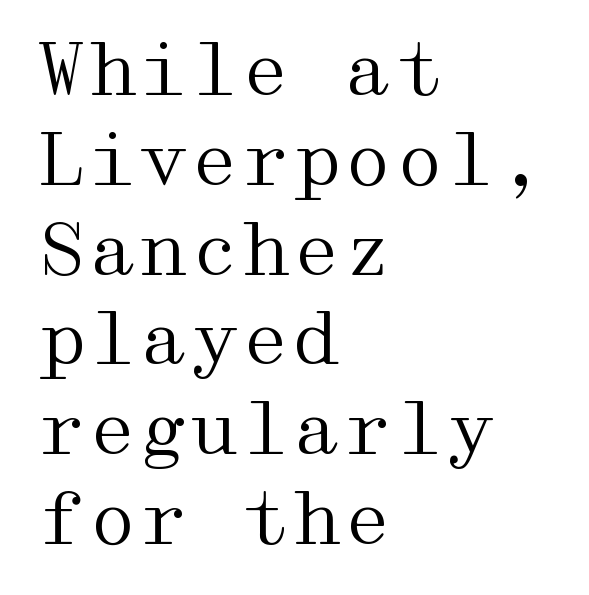
{"serif": "yes", "italic": "no", "bold": "no", "weight": "regular", "width": "wide", "stroke_contrast": "medium", "x_height": "medium", "underline": "no", "align": "left", "line_spacing_ratio": 1.23, "letter_spacing": "normal", "letter_spacing_em": 0.0, "glyph_px": 73}
